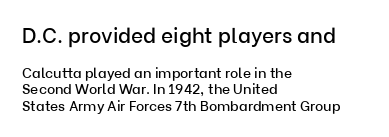
Each line starts at the same left margin while the right side varies. The face used here appears at its bigger size in the upper chunk. Standard letterfit; no display-style spreading of the glyphs. Type without underlining.
